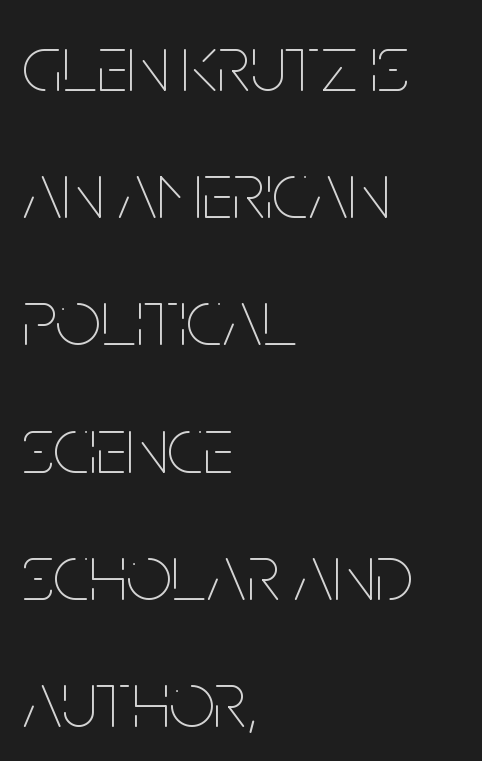
The image shows 80 px thin, condensed type, upright; set left-aligned, normal line spacing (1.59x), normal letter spacing, not underlined; low stroke contrast and a large x-height.
